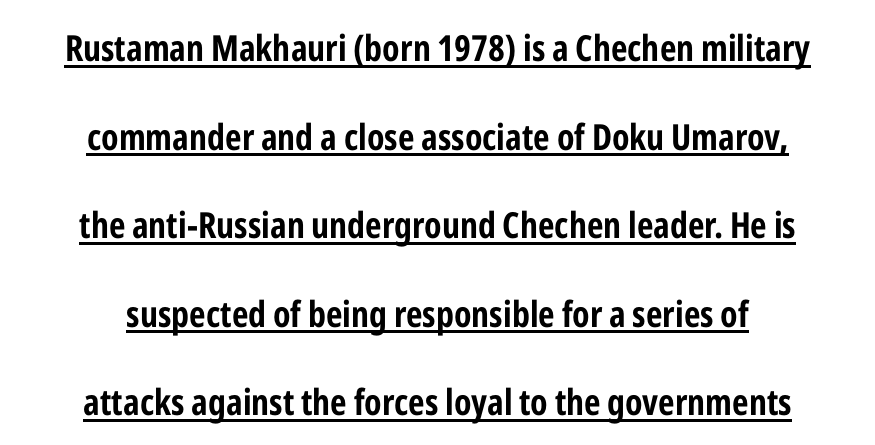
Q: Is the text bold? A: Yes.
Q: Is the text italic (slanted)? A: No, it is upright.
Q: Is the typeface a serif or a sans-serif typeface? A: Sans-serif.
Q: Is the text underlined? A: Yes.
Q: How is the paragraph aligned? A: Centered.
Q: Is the spacing between letters normal or unusually wide? A: Normal.
Q: Is the spacing between lines tight, normal or loose? A: Loose.
Q: Width (condensed, normal, or wide)? A: Condensed.
Q: Stroke contrast? A: Low.
Q: x-height? A: Medium.
Q: Monospaced? A: No.
